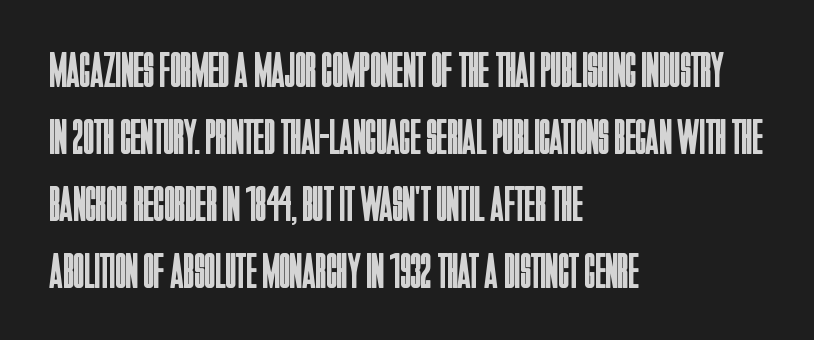
Counters stay open thanks to moderate or lighter strokes. Nobody drew a line under any word here. The letterforms sit shoulder to shoulder at normal distance. This sample uses an upright cut, with every glyph sitting square on the baseline.
